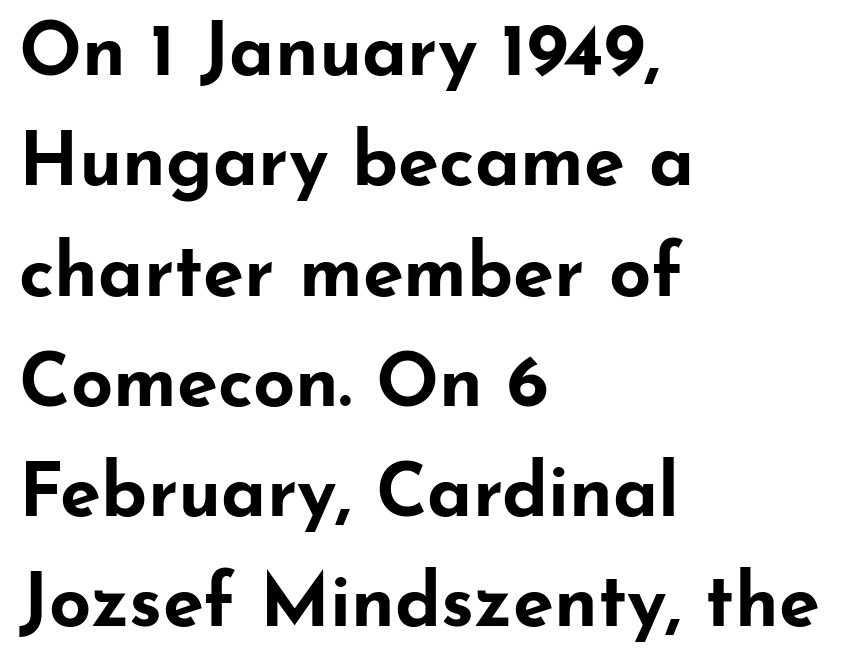
The line texture is even and compact thanks to regular tracking. Every character sits straight up, as roman type does. Its strokes are broad and dark, the hallmark of bold type. The leading is moderate, giving the passage an even texture. Short and long lines alike share a common starting point at left. The designer went with a sans here, leaving each stem footless.
